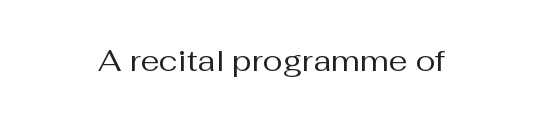
Observe the absence of serifs on each vertical stroke in this sample. Posture: vertical. Counters stay open thanks to moderate or lighter strokes. Nobody touched the tracking dial on this one. These lines are rendered in a variable-pitch font.
